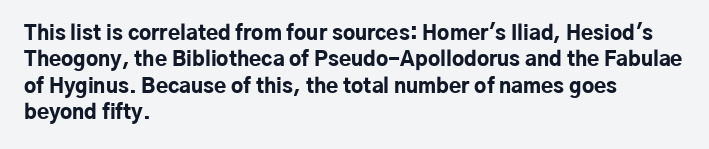
The image shows 20 px bold type, upright; set left-aligned, normal line spacing (1.32x), normal letter spacing, not underlined.
